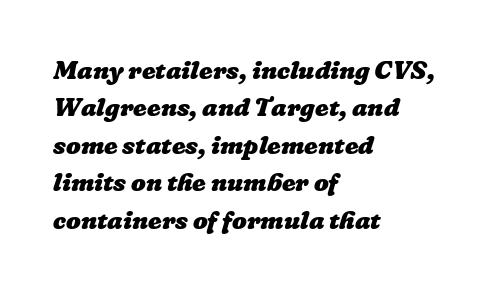
A dark, heavy texture on the line: the type is bold. Rows of type keep a routine distance in the vertical direction. Between one letter and the next there's only the usual sliver of space. Words float on clear page, feet unadorned. A student would call this left alignment; a typographer would say flush left, rag right.
